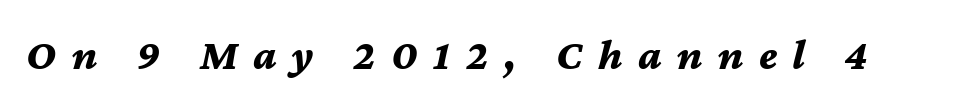
{"italic": "yes", "lean": "right", "slant_degrees": 12, "bold": "yes", "weight": "bold", "width": "normal", "stroke_contrast": "medium", "x_height": "medium", "monospaced": "no", "underline": "no", "letter_spacing": "wide", "letter_spacing_em": 0.36, "glyph_px": 43}
